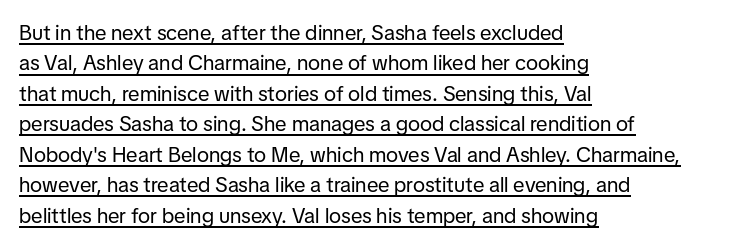
The image shows 21 px text type, upright; set left-aligned, normal line spacing (1.45x), normal letter spacing, underlined.
